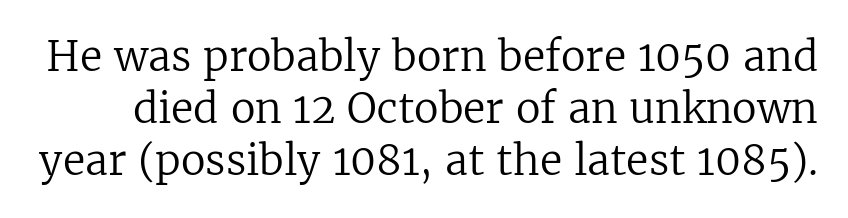
The image shows 41 px regular-weight serif type, upright; set normal line spacing (1.27x), normal letter spacing, not underlined; low stroke contrast and a medium x-height.
